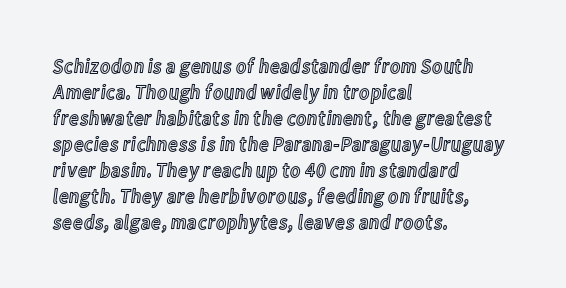
Q: Is the text italic (slanted)? A: Yes.
Q: Is the text underlined? A: No.
Q: How is the paragraph aligned? A: Left-aligned.
Q: Is the spacing between letters normal or unusually wide? A: Normal.
